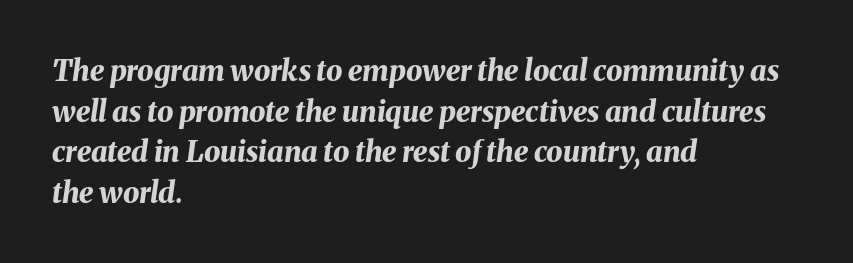
Q: Is the text bold? A: Yes.
Q: Is the text italic (slanted)? A: Yes, it leans right by about 8 degrees.
Q: Is the text underlined? A: No.
Q: How is the paragraph aligned? A: Left-aligned.
Q: Is the spacing between letters normal or unusually wide? A: Normal.
Q: Is the spacing between lines tight, normal or loose? A: Normal.
Q: Width (condensed, normal, or wide)? A: Normal.
Q: Stroke contrast? A: Medium.
Q: x-height? A: Medium.
Q: Monospaced? A: No.
